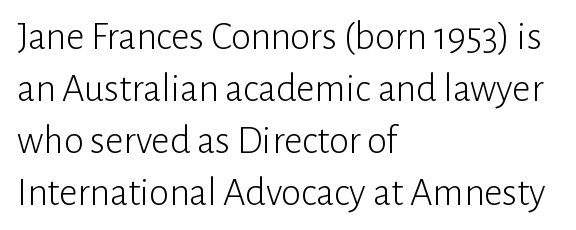
{"serif": "no", "italic": "no", "bold": "no", "weight": "light", "width": "normal", "stroke_contrast": "low", "x_height": "medium", "monospaced": "no", "underline": "no", "align": "left", "line_spacing": "normal", "line_spacing_ratio": 1.3, "letter_spacing": "normal", "letter_spacing_em": 0.0, "glyph_px": 40}
